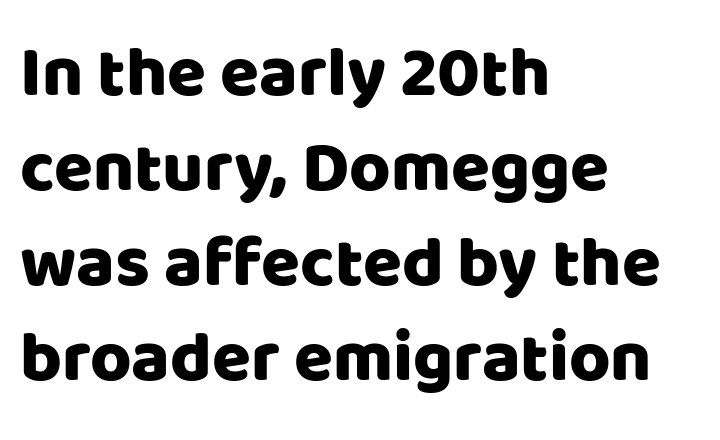
{"serif": "no", "italic": "no", "width": "normal", "stroke_contrast": "low", "x_height": "large", "monospaced": "no", "underline": "no", "align": "left", "line_spacing": "normal", "line_spacing_ratio": 1.34, "letter_spacing": "normal", "letter_spacing_em": 0.0, "glyph_px": 71}
